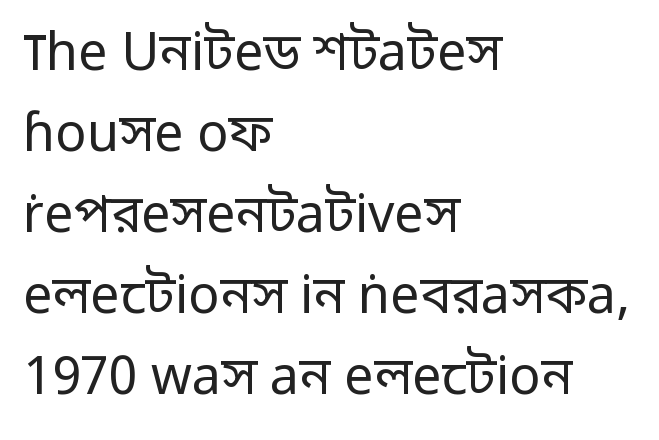
The image shows 52 px regular-weight sans-serif type, upright; set left-aligned, normal line spacing (1.56x), normal letter spacing, not underlined; low stroke contrast and a medium x-height.
